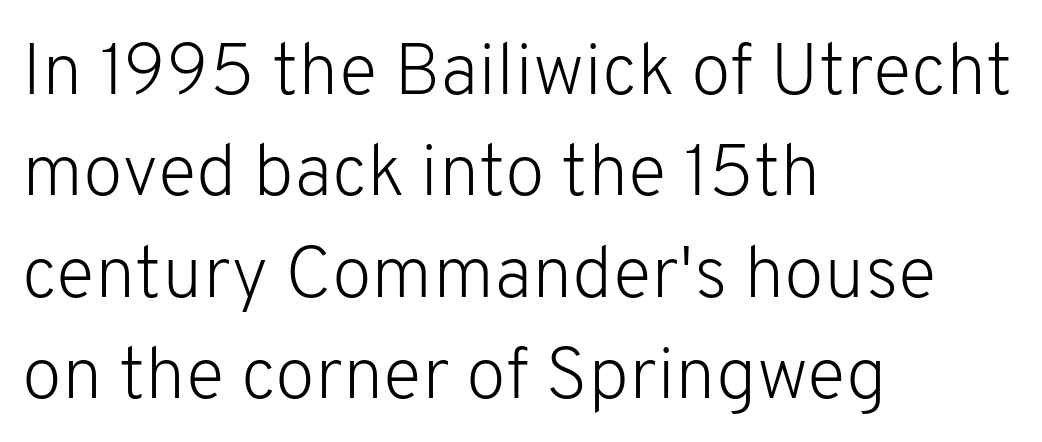
The rendering uses natural spacing where letterforms have individual widths. Stroke terminals: plain, sans-serif. Ink coverage per letter is moderate at most. Leftover space on each line is placed entirely after the last word. Quick note: interline space is typical. Spacing between characters is what you'd get straight out of the box.
